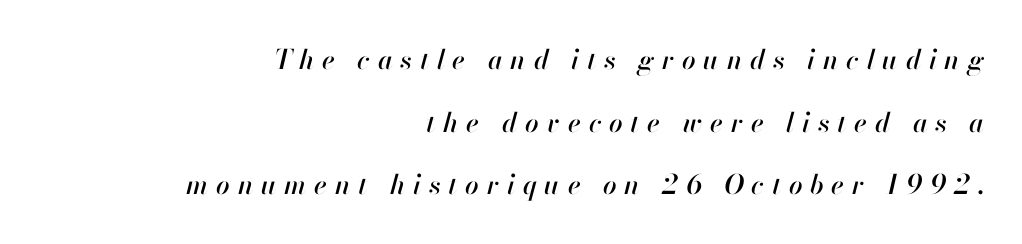
The image shows 27 px text type, italic (leaning right); set right-aligned, loose line spacing (2.32x), unusually wide letter spacing (+0.29 em), not underlined.
